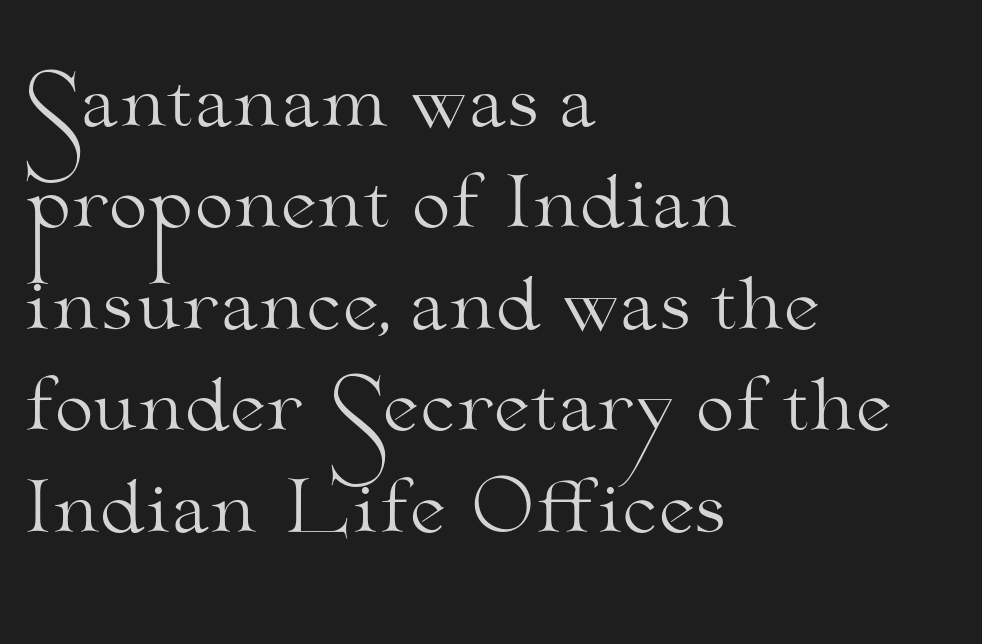
Q: Is the text bold? A: No.
Q: Is the text italic (slanted)? A: No, it is upright.
Q: Is the typeface a serif or a sans-serif typeface? A: Serif.
Q: Is the text underlined? A: No.
Q: How is the paragraph aligned? A: Left-aligned.
Q: Is the spacing between letters normal or unusually wide? A: Normal.
Q: Is the spacing between lines tight, normal or loose? A: Normal.
Q: Width (condensed, normal, or wide)? A: Wide.
Q: Stroke contrast? A: Medium.
Q: x-height? A: Small.
Q: Monospaced? A: No.
